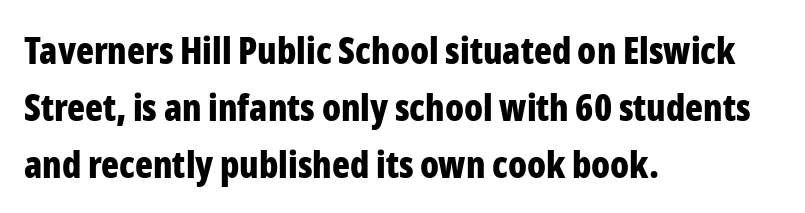
Q: Is the text bold? A: Yes.
Q: Is the text italic (slanted)? A: No, it is upright.
Q: Is the typeface a serif or a sans-serif typeface? A: Sans-serif.
Q: Is the text underlined? A: No.
Q: How is the paragraph aligned? A: Left-aligned.
Q: Is the spacing between letters normal or unusually wide? A: Normal.
Q: Is the spacing between lines tight, normal or loose? A: Normal.
Q: Width (condensed, normal, or wide)? A: Condensed.
Q: Stroke contrast? A: Low.
Q: x-height? A: Medium.
Q: Monospaced? A: No.
